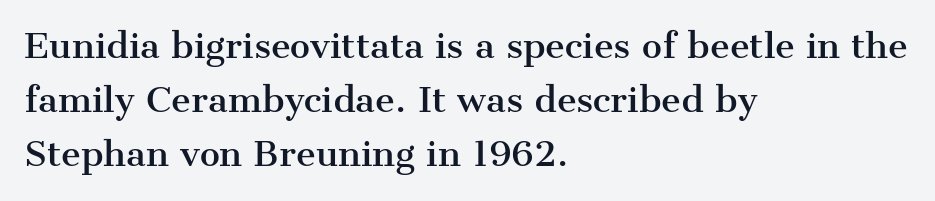
The image shows 34 px serif type, upright; set left-aligned, normal line spacing (1.59x), normal letter spacing, not underlined; medium stroke contrast and a medium x-height.
